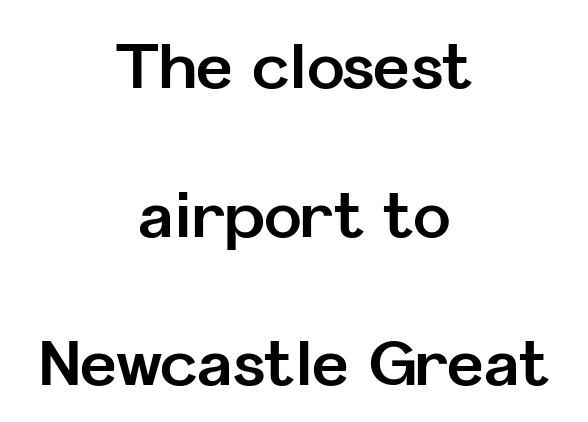
The image shows 63 px bold sans-serif type, upright; set centered, loose line spacing (2.36x), normal letter spacing, not underlined; low stroke contrast and a medium x-height.
